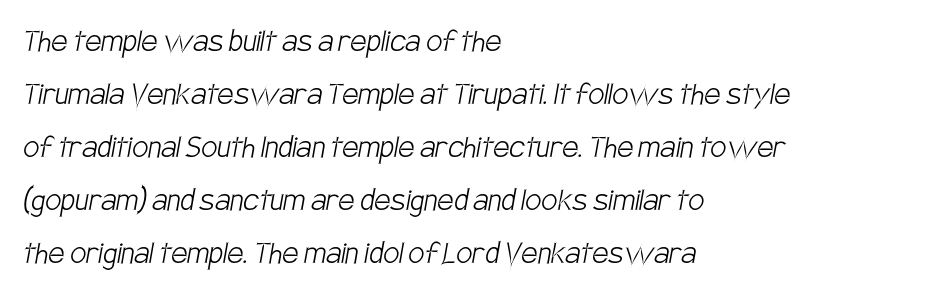
Q: Is the text bold? A: No.
Q: Is the typeface a serif or a sans-serif typeface? A: Sans-serif.
Q: Is the text underlined? A: No.
Q: How is the paragraph aligned? A: Left-aligned.
Q: Is the spacing between letters normal or unusually wide? A: Normal.
Q: Is the spacing between lines tight, normal or loose? A: Normal.
Q: Width (condensed, normal, or wide)? A: Condensed.
Q: Stroke contrast? A: Low.
Q: x-height? A: Large.
Q: Monospaced? A: No.
